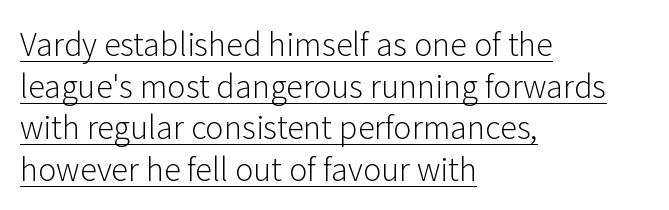
Q: Is the text bold? A: No.
Q: Is the text italic (slanted)? A: No, it is upright.
Q: Is the typeface a serif or a sans-serif typeface? A: Sans-serif.
Q: Is the text underlined? A: Yes.
Q: How is the paragraph aligned? A: Left-aligned.
Q: Is the spacing between letters normal or unusually wide? A: Normal.
Q: Is the spacing between lines tight, normal or loose? A: Normal.
Q: Width (condensed, normal, or wide)? A: Normal.
Q: Stroke contrast? A: Low.
Q: x-height? A: Medium.
Q: Monospaced? A: No.
